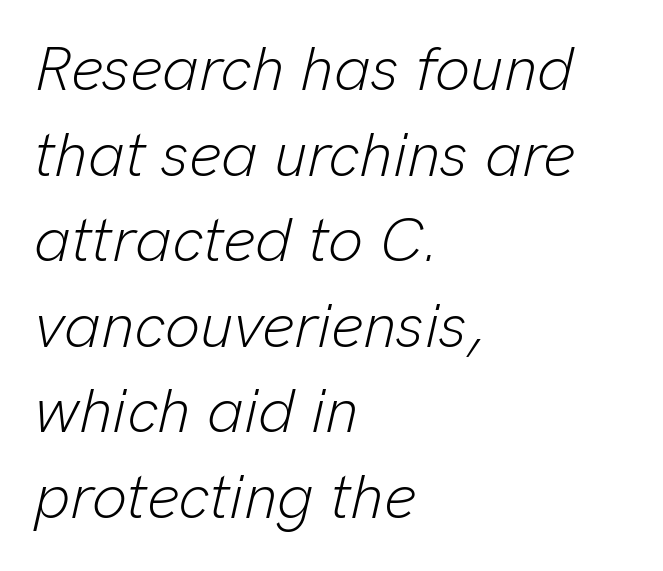
The image shows 62 px light type, italic (leaning right); set left-aligned, normal line spacing (1.38x), normal letter spacing, not underlined; low stroke contrast and a medium x-height.
